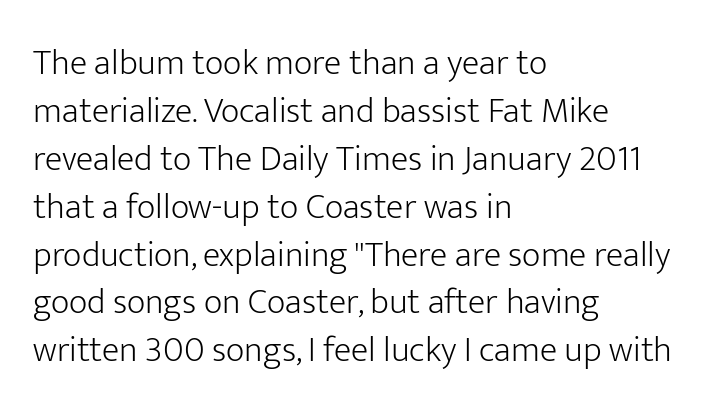
These lines stack with their left ends in a neat column. Normally led — the rows are evenly, conventionally spaced. Nope, not italic — everything's standing straight. Stems and bowls with no extra thickness — not bold.
